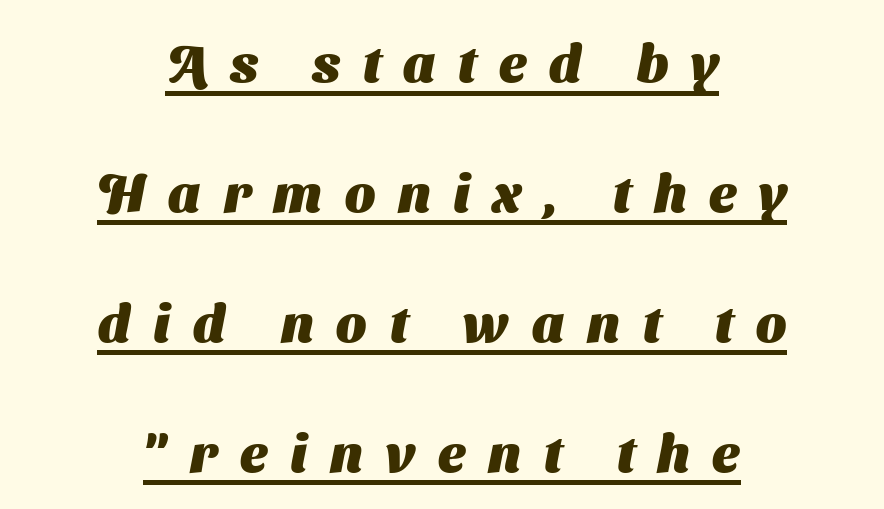
The image shows 53 px heavy sans-serif type; set centered, loose line spacing (2.45x), unusually wide letter spacing (+0.43 em), underlined; medium stroke contrast and a medium x-height.
